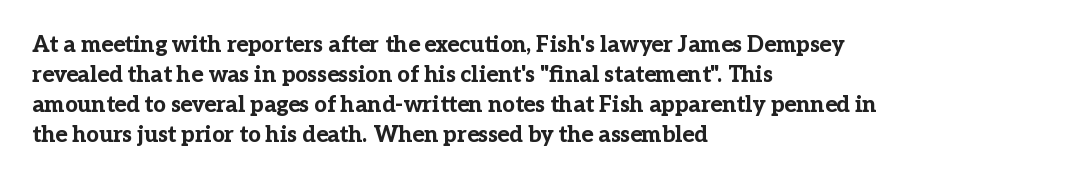
The paragraph shown leans on its left margin. This block has exactly the height ordinary leading produces. Italic: no, the glyphs are upright roman. The baseline area is clear.
